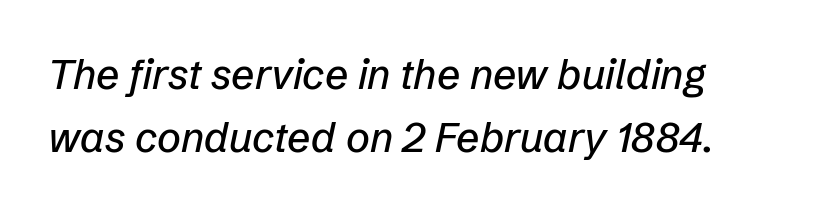
Does the leading feel generous? No, just average. The whole block is typeset with a tilt. No word sits above an underline. You could not count columns in this text — the font is proportionally spaced.
